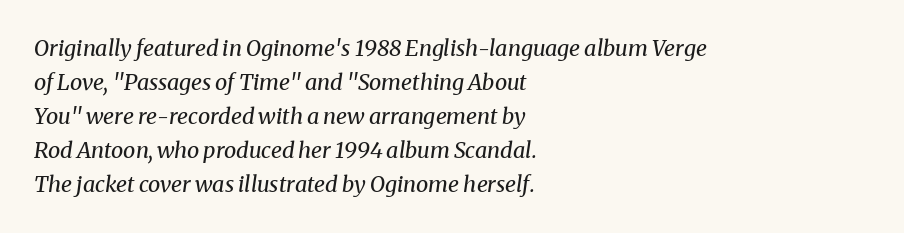
{"italic": "yes", "lean": "right", "slant_degrees": 8, "bold": "no", "underline": "no", "align": "left", "line_spacing": "normal", "line_spacing_ratio": 1.55, "letter_spacing": "normal", "letter_spacing_em": 0.0, "glyph_px": 22}
